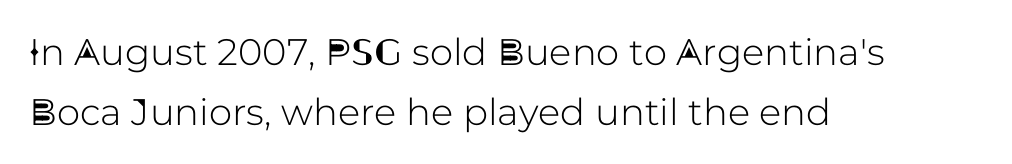
Q: Is the text italic (slanted)? A: No, it is upright.
Q: Is the typeface a serif or a sans-serif typeface? A: Sans-serif.
Q: Is the text underlined? A: No.
Q: How is the paragraph aligned? A: Left-aligned.
Q: Is the spacing between letters normal or unusually wide? A: Normal.
Q: Is the spacing between lines tight, normal or loose? A: Normal.
Q: Width (condensed, normal, or wide)? A: Normal.
Q: Stroke contrast? A: Low.
Q: x-height? A: Medium.
Q: Monospaced? A: No.
